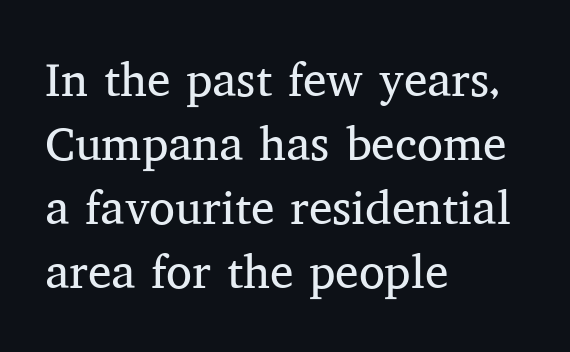
Compared with typical body copy, the letter spacing here is the same. You could not count columns in this text — the font is proportionally spaced. Baseline-to-baseline distance is the conventional proportion of letter height. Unbolded letterforms with no extra heft. Leftover space on each line is placed entirely after the last word.
